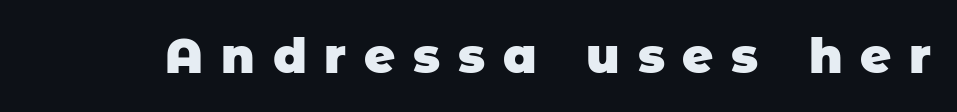
The image shows 48 px heavy sans-serif type; set unusually wide letter spacing (+0.37 em), not underlined; low stroke contrast and a large x-height.
